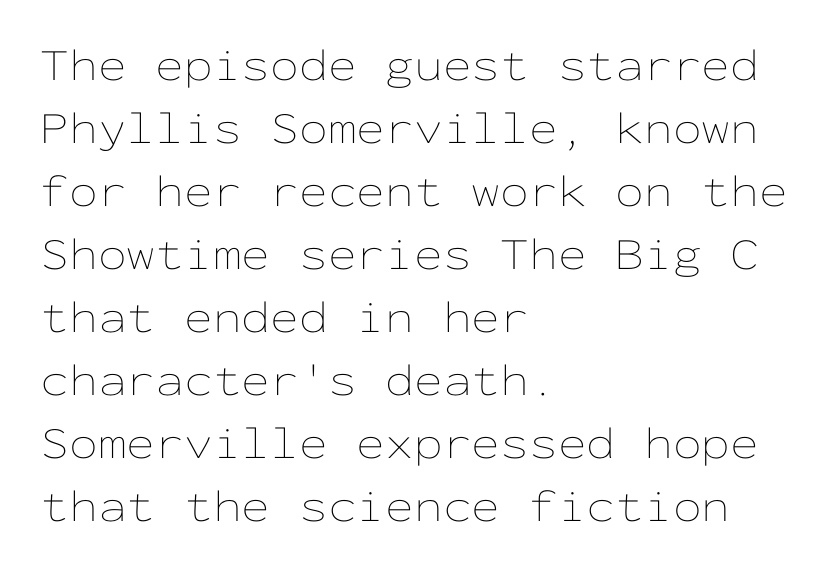
The image shows 46 px thin, wide type, upright, monospaced; set left-aligned, normal line spacing (1.37x), normal letter spacing, not underlined; low stroke contrast and a medium x-height.
